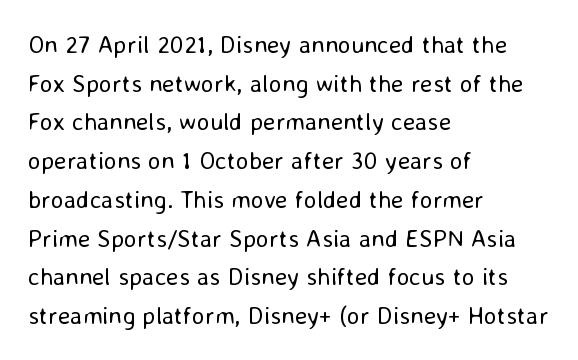
Notice how descenders clear the ascenders below comfortably — that's standard leading. Posture: vertical. Letter spacing: default. This rendering uses left alignment, leaving the right contour irregular.
